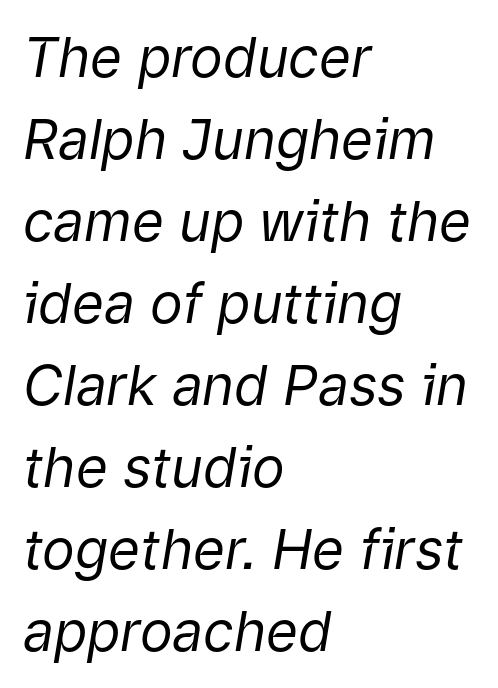
The image shows 55 px regular-weight type, italic (leaning right); set left-aligned, normal line spacing (1.49x), normal letter spacing, not underlined; low stroke contrast and a medium x-height.
